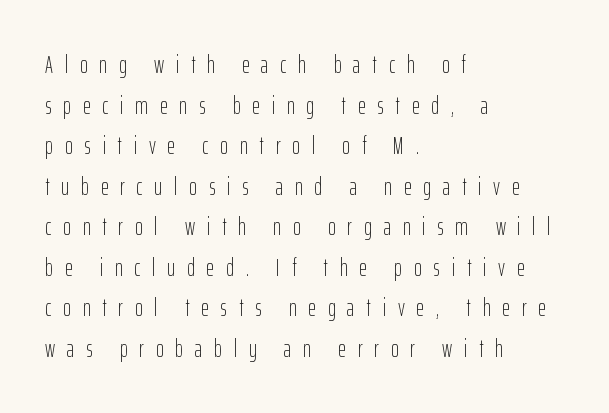
{"italic": "no", "bold": "no", "underline": "no", "align": "left", "line_spacing": "normal", "line_spacing_ratio": 1.69, "letter_spacing": "wide", "letter_spacing_em": 0.49, "glyph_px": 24}
